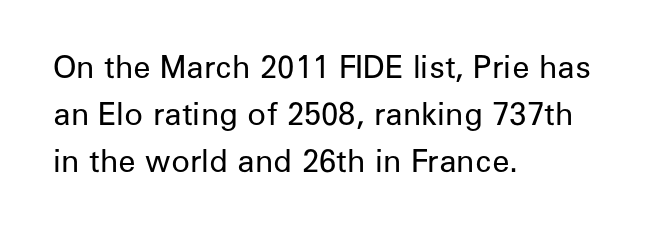
{"serif": "no", "italic": "no", "bold": "no", "weight": "regular", "width": "normal", "stroke_contrast": "low", "x_height": "medium", "monospaced": "no", "underline": "no", "align": "left", "line_spacing": "normal", "line_spacing_ratio": 1.51, "letter_spacing": "normal", "letter_spacing_em": 0.0, "glyph_px": 31}
